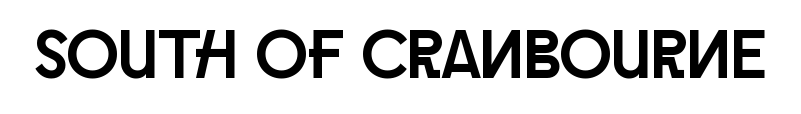
{"serif": "no", "italic": "no", "width": "condensed", "stroke_contrast": "low", "x_height": "large", "monospaced": "no", "underline": "no", "letter_spacing": "normal", "letter_spacing_em": 0.0, "glyph_px": 69}
